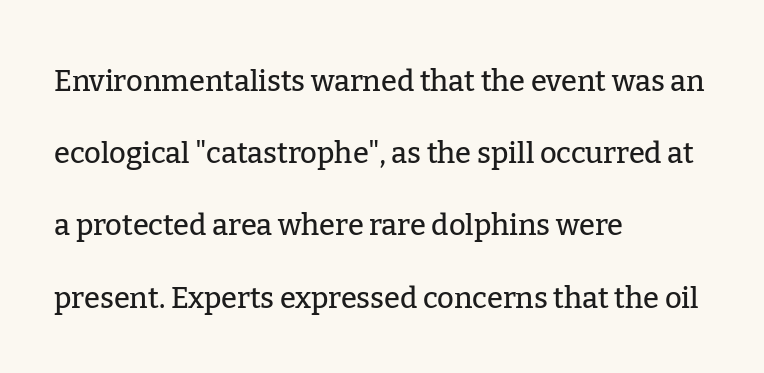
The image shows 29 px serif type, upright; set left-aligned, loose line spacing (2.49x), normal letter spacing, not underlined; low stroke contrast and a medium x-height.
